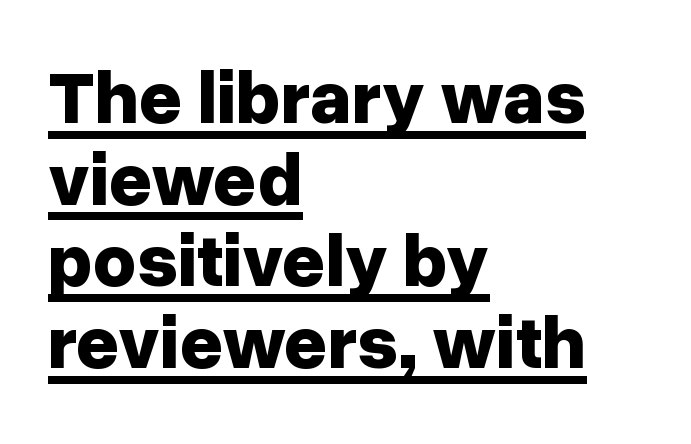
The letters carry no serifs — their stems end cleanly without finishing strokes. The face used here has the dense, thick strokes of a bold. Vertical strokes here are truly vertical. Typeset ragged right — the left edge is the straight one.
